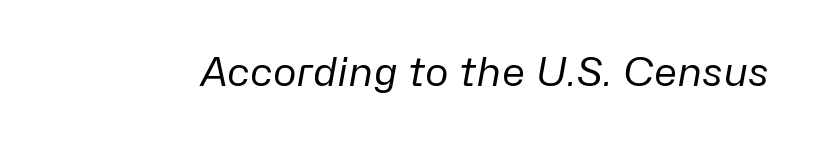
Stroke thickness stays within the range of a standard reading face or lighter. This rendering leaves character spacing at its baseline value. Do the characters align in a grid? No, the font is proportional. Words float on clear page, feet unadorned. The letters are slanted; this is an italic face.
